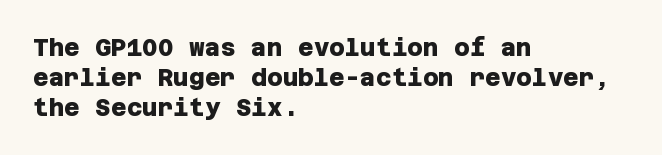
Q: Is the text bold? A: Yes.
Q: Is the text underlined? A: No.
Q: How is the paragraph aligned? A: Left-aligned.
Q: Is the spacing between letters normal or unusually wide? A: Normal.
